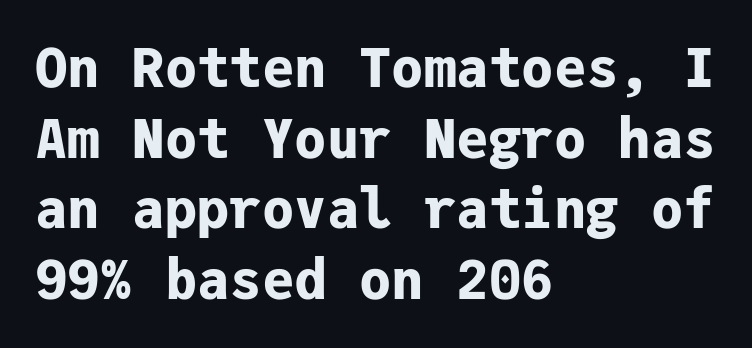
{"serif": "no", "italic": "no", "bold": "yes", "weight": "bold", "width": "normal", "stroke_contrast": "low", "x_height": "medium", "monospaced": "yes", "underline": "no", "align": "left", "line_spacing": "normal", "line_spacing_ratio": 1.31, "letter_spacing": "normal", "letter_spacing_em": 0.0, "glyph_px": 54}
